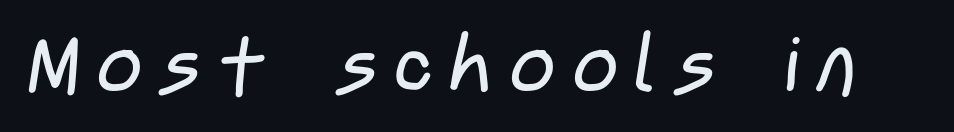
Q: Is the text bold? A: No.
Q: Is the typeface a serif or a sans-serif typeface? A: Sans-serif.
Q: Is the text underlined? A: No.
Q: Is the spacing between letters normal or unusually wide? A: Unusually wide.
Q: Width (condensed, normal, or wide)? A: Condensed.
Q: Stroke contrast? A: Low.
Q: x-height? A: Large.
Q: Monospaced? A: No.
